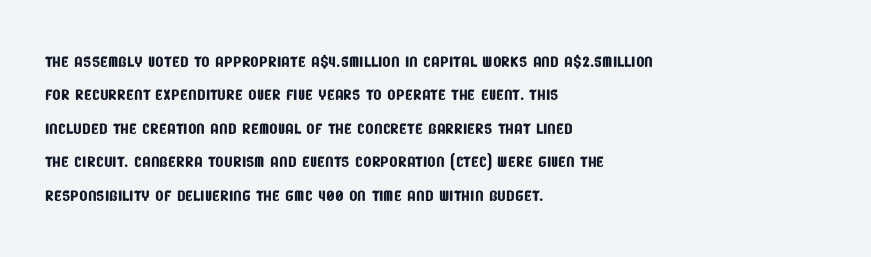
The image shows 22 px text type; set left-aligned, normal line spacing (1.52x), normal letter spacing, not underlined.
